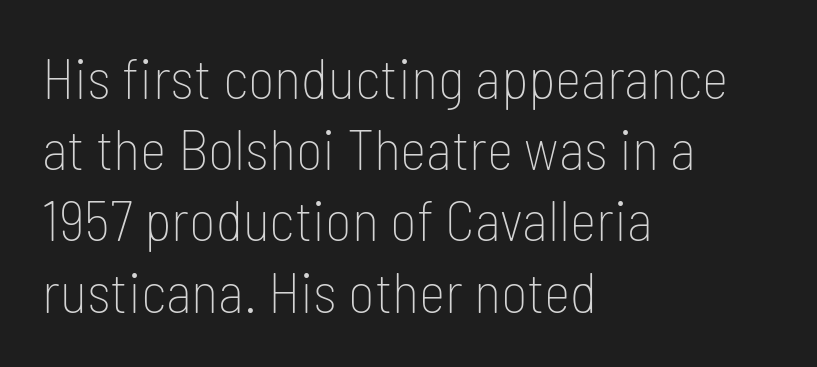
The designer went with a sans here, leaving each stem footless. Regular leading. Caption: multi-line text, flush left, ragged right. Do the characters align in a grid? No, the font is proportional.
